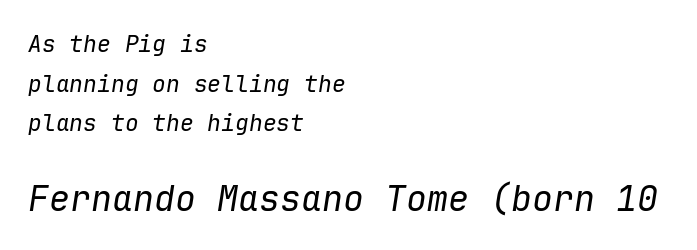
{"italic": "yes", "lean": "right", "slant_degrees": 9, "bold": "no", "weight": "regular", "width": "normal", "stroke_contrast": "low", "x_height": "medium", "monospaced": "yes", "underline": "no", "align": "left", "line_spacing_ratio": 1.72, "letter_spacing": "normal", "letter_spacing_em": 0.0, "larger_block": "second", "size_ratio": 1.52, "glyph_px": 35}
